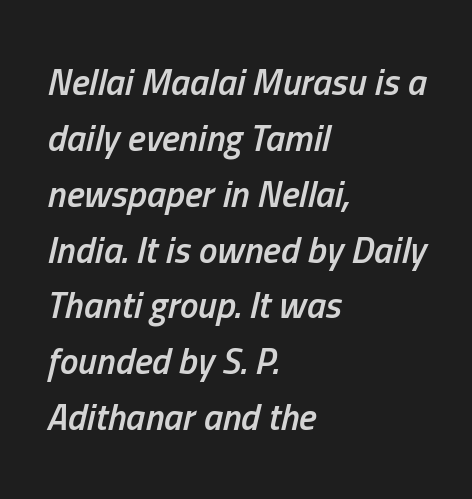
Standard letterfit; no display-style spreading of the glyphs. Each letter keeps its own natural width here, so spacing adapts to shape. Layout note: lines flush left. The foot of each line stays bare and open. Firm but not heavy-handed strokes: this text is semibold.
